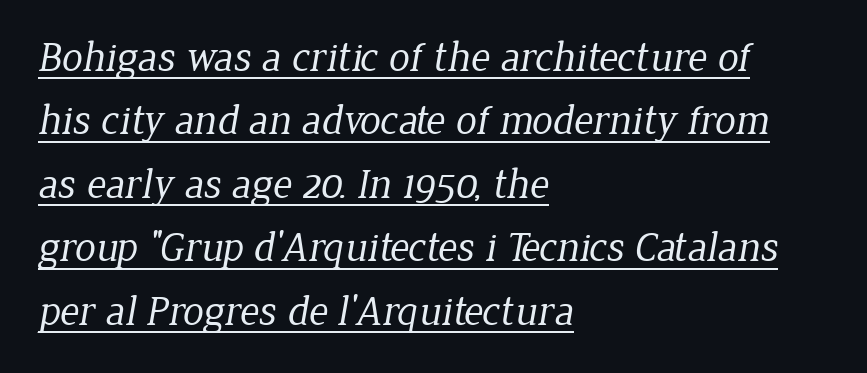
Q: Is the text bold? A: No.
Q: Is the typeface a serif or a sans-serif typeface? A: Serif.
Q: Is the text underlined? A: Yes.
Q: How is the paragraph aligned? A: Left-aligned.
Q: Is the spacing between letters normal or unusually wide? A: Normal.
Q: Is the spacing between lines tight, normal or loose? A: Normal.
Q: Width (condensed, normal, or wide)? A: Normal.
Q: Stroke contrast? A: Low.
Q: x-height? A: Medium.
Q: Monospaced? A: No.
